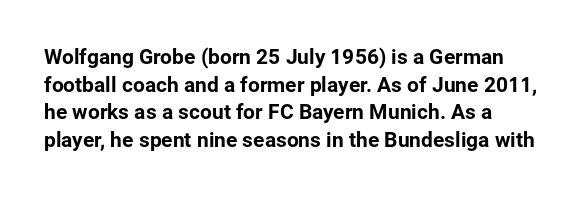
Q: Is the text italic (slanted)? A: No, it is upright.
Q: Is the text underlined? A: No.
Q: How is the paragraph aligned? A: Left-aligned.
Q: Is the spacing between letters normal or unusually wide? A: Normal.
Q: Is the spacing between lines tight, normal or loose? A: Normal.
